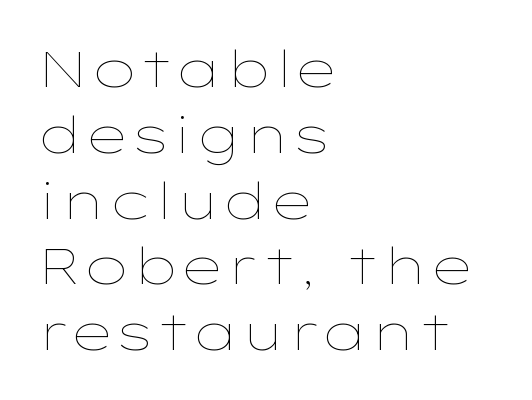
Here the designer chose a conventional face with non-uniform glyph widths. Quick note: not italic, upright. Think standard paragraph weight, or any step lighter than that. Anything drawn beneath the words? Only blank space. Layout note: lines flush left. Honestly, the row spacing looks completely unremarkable.
